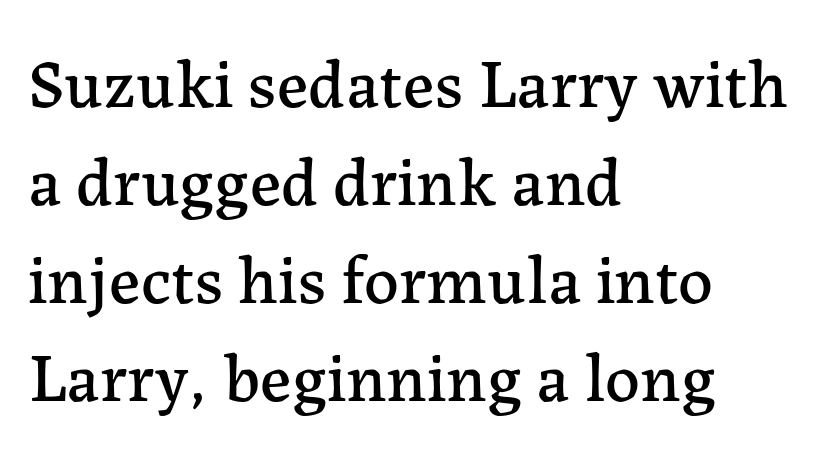
The image shows 69 px serif type, upright; set left-aligned, normal line spacing (1.42x), normal letter spacing, not underlined; low stroke contrast and a medium x-height.
